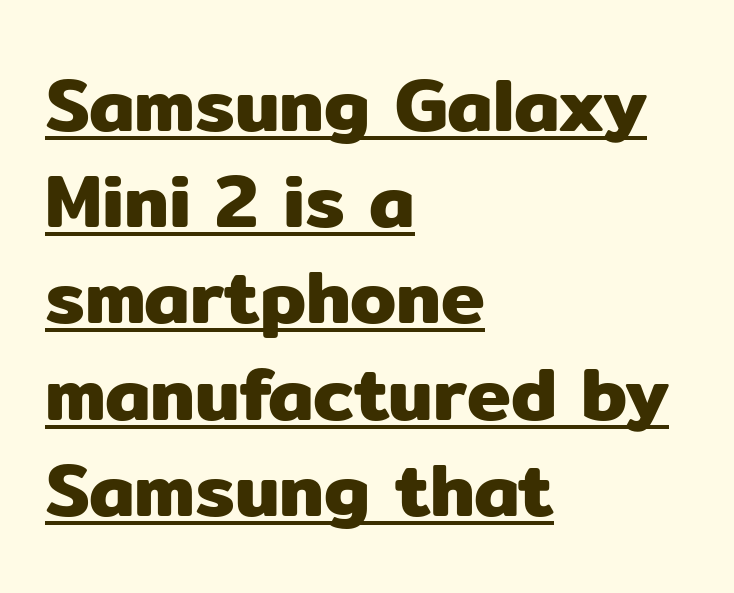
Q: Is the text italic (slanted)? A: No, it is upright.
Q: Is the typeface a serif or a sans-serif typeface? A: Sans-serif.
Q: Is the text underlined? A: Yes.
Q: How is the paragraph aligned? A: Left-aligned.
Q: Is the spacing between letters normal or unusually wide? A: Normal.
Q: Is the spacing between lines tight, normal or loose? A: Normal.
Q: Width (condensed, normal, or wide)? A: Normal.
Q: Stroke contrast? A: Low.
Q: x-height? A: Medium.
Q: Monospaced? A: No.
